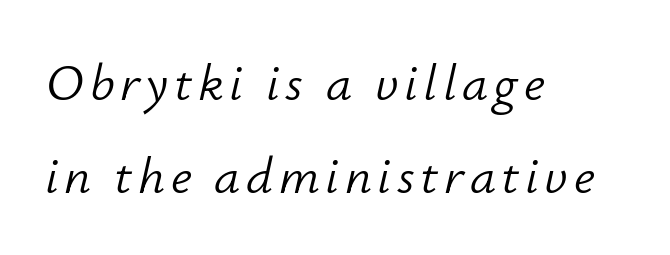
The image shows 52 px light type, italic (leaning right); set left-aligned, line spacing 1.79x, not underlined; low stroke contrast and a small x-height.
